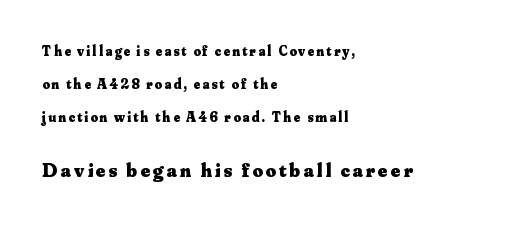
The gap between lines stays unmarked. Compare the two chunks: the lower has the greater cap height. You'd pick this weight for a headline — it's a proper bold. The vertical gap from one line to the next is large. In terms of posture, this sample is upright. All the whitespace from short lines collects on the right.
